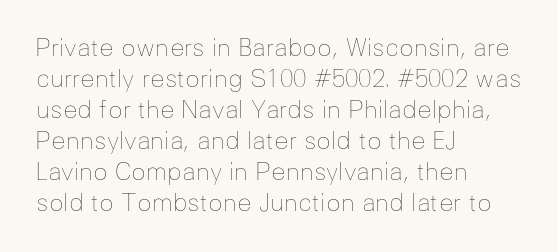
{"italic": "no", "bold": "no", "underline": "no", "align": "left", "line_spacing": "normal", "line_spacing_ratio": 1.29, "letter_spacing": "normal", "letter_spacing_em": 0.0, "glyph_px": 24}
